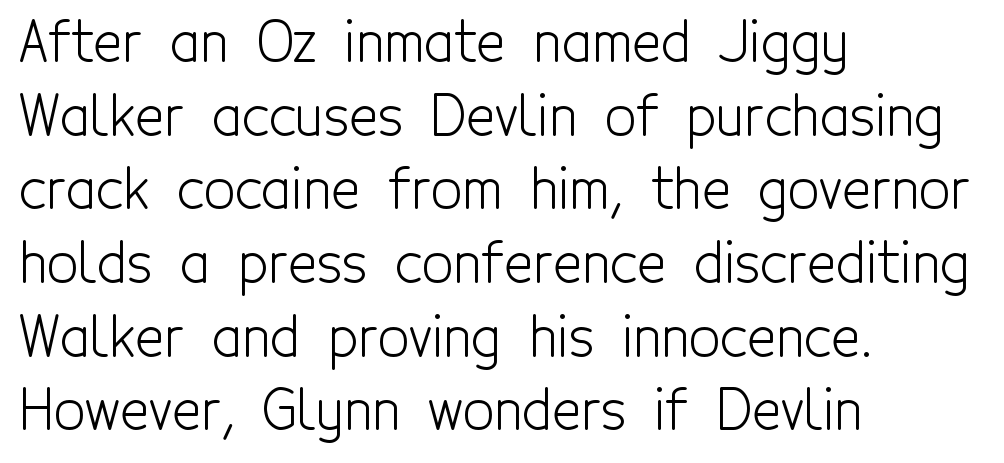
The image shows 55 px light, condensed sans-serif type, upright; set left-aligned, normal line spacing (1.34x), normal letter spacing, not underlined; a medium x-height.
